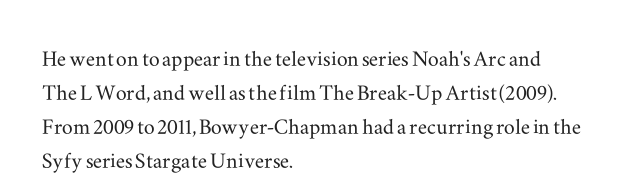
The image shows 27 px text type, upright; set left-aligned, normal line spacing (1.26x), normal letter spacing, not underlined.
